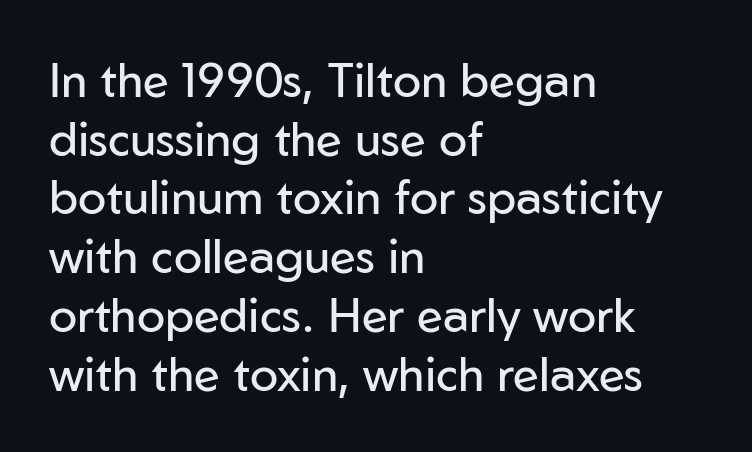
The image shows 47 px regular-weight sans-serif type, upright; set left-aligned, normal line spacing (1.25x), normal letter spacing, not underlined; low stroke contrast and a medium x-height.
